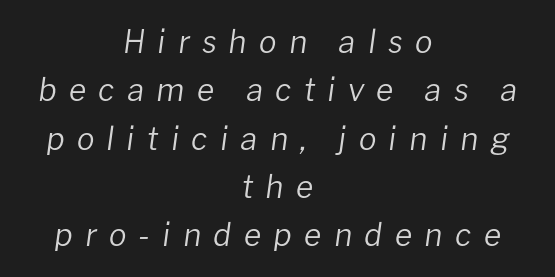
The words here are not underlined. Compared with typical body copy, the letter spacing here is much looser. Neither beginnings nor endings align; midpoints do. What's the leading like? Ordinary, nothing unusual. Is the type heavy? It reads as light-to-regular instead.
